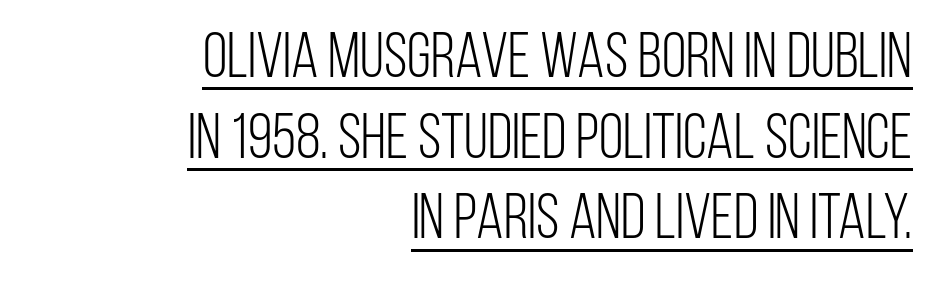
{"serif": "no", "italic": "no", "bold": "no", "weight": "light", "width": "condensed", "stroke_contrast": "low", "x_height": "large", "monospaced": "no", "underline": "yes", "align": "right", "line_spacing": "normal", "line_spacing_ratio": 1.28, "letter_spacing": "normal", "letter_spacing_em": 0.0, "glyph_px": 63}
